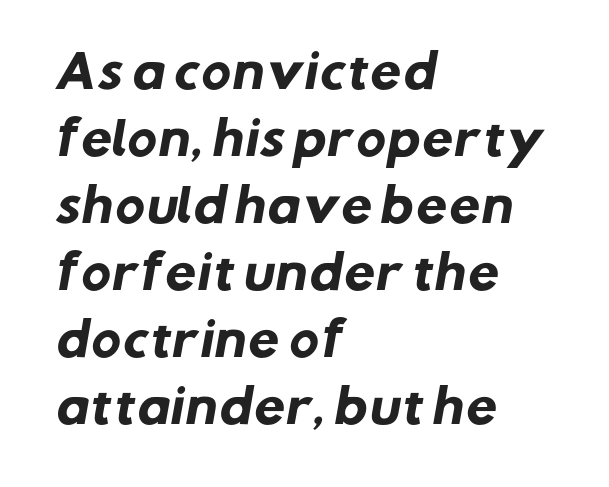
Q: Is the text bold? A: Yes.
Q: Is the typeface a serif or a sans-serif typeface? A: Sans-serif.
Q: Is the text underlined? A: No.
Q: How is the paragraph aligned? A: Left-aligned.
Q: Is the spacing between letters normal or unusually wide? A: Normal.
Q: Is the spacing between lines tight, normal or loose? A: Normal.
Q: Width (condensed, normal, or wide)? A: Normal.
Q: Stroke contrast? A: Low.
Q: x-height? A: Medium.
Q: Monospaced? A: No.
